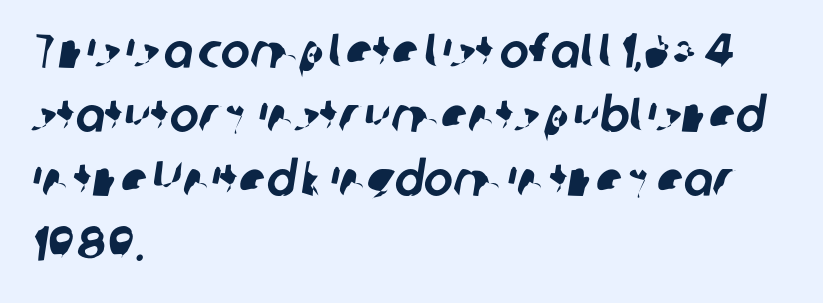
{"serif": "no", "width": "normal", "stroke_contrast": "low", "x_height": "medium", "monospaced": "no", "underline": "no", "align": "left", "line_spacing": "normal", "line_spacing_ratio": 1.31, "letter_spacing": "normal", "letter_spacing_em": 0.0, "glyph_px": 49}
